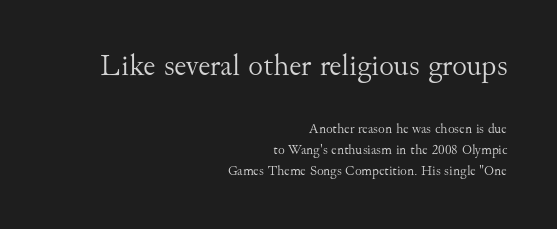
{"serif": "yes", "italic": "no", "bold": "no", "weight": "light", "width": "normal", "stroke_contrast": "medium", "x_height": "small", "monospaced": "no", "underline": "no", "align": "right", "line_spacing": "normal", "line_spacing_ratio": 1.5, "letter_spacing": "normal", "letter_spacing_em": 0.0, "larger_block": "first", "size_ratio": 2.21, "glyph_px": 31}
